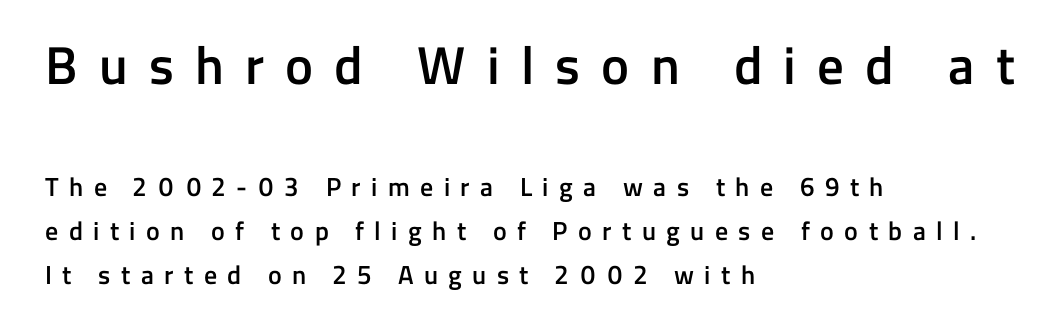
The image shows 53 px semibold sans-serif type, upright; set left-aligned, normal line spacing (1.68x), unusually wide letter spacing (+0.4 em), not underlined; the first (top) block is 2.04x larger; low stroke contrast and a medium x-height.
